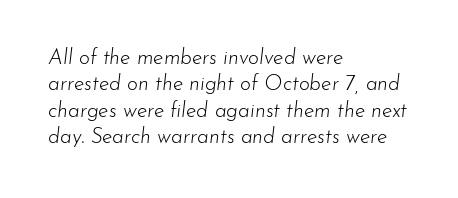
The image shows 21 px text type, italic (leaning right); set left-aligned, normal line spacing (1.26x), normal letter spacing, not underlined.
